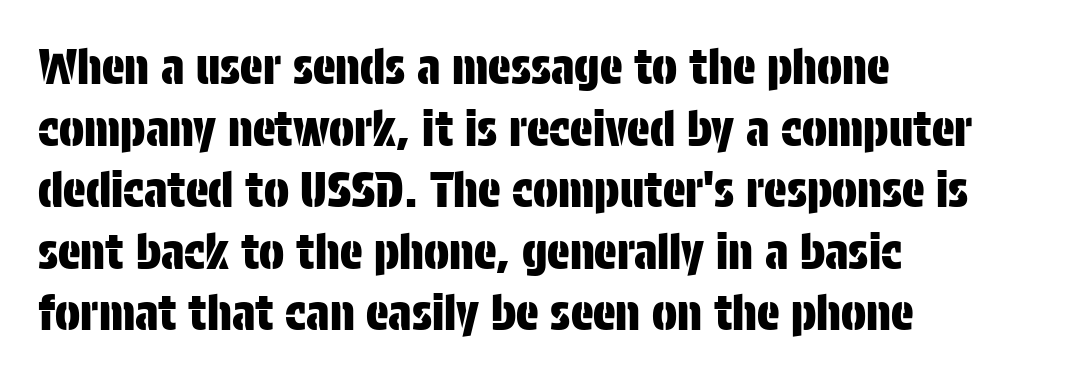
The image shows 47 px condensed sans-serif type, upright; set left-aligned, normal line spacing (1.31x), normal letter spacing, not underlined; low stroke contrast and a large x-height.
